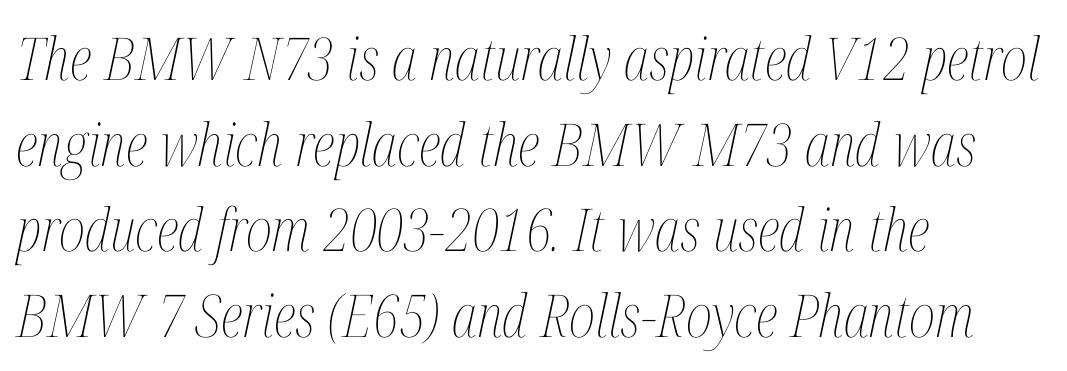
{"italic": "yes", "lean": "right", "slant_degrees": 12, "bold": "no", "weight": "thin", "width": "condensed", "stroke_contrast": "medium", "x_height": "medium", "monospaced": "no", "underline": "no", "align": "left", "line_spacing": "normal", "line_spacing_ratio": 1.45, "letter_spacing": "normal", "letter_spacing_em": 0.0, "glyph_px": 59}
